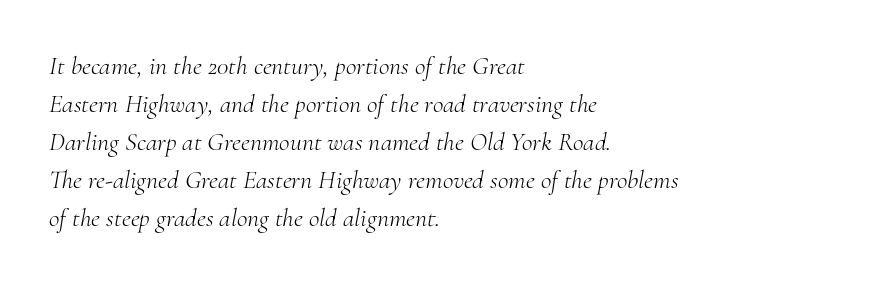
{"italic": "yes", "lean": "right", "slant_degrees": 10, "bold": "no", "underline": "no", "align": "left", "line_spacing": "normal", "line_spacing_ratio": 1.46, "letter_spacing": "normal", "letter_spacing_em": 0.0, "glyph_px": 26}
